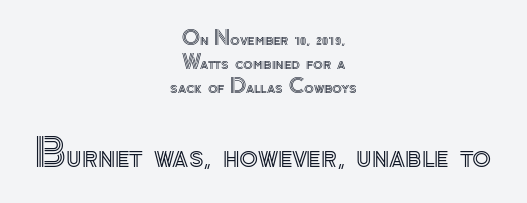
The image shows 39 px text type, upright; set centered, line spacing 1.19x, normal letter spacing, not underlined; the second (bottom) block is 1.95x larger; a small x-height.
